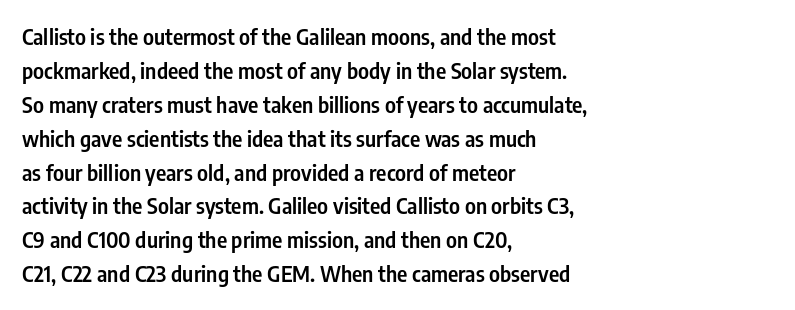
Q: Is the text bold? A: Semi-bold.
Q: Is the text italic (slanted)? A: No, it is upright.
Q: Is the text underlined? A: No.
Q: How is the paragraph aligned? A: Left-aligned.
Q: Is the spacing between letters normal or unusually wide? A: Normal.
Q: Is the spacing between lines tight, normal or loose? A: Normal.
